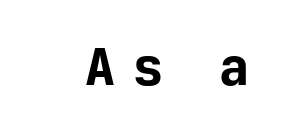
The passage shown is not underscored anywhere. I'd describe the lettering as bold — thick and assertive. You could count columns in this text — the font is strictly monospaced. Look at the tracking — it's clearly loosened, letters drifting apart.
